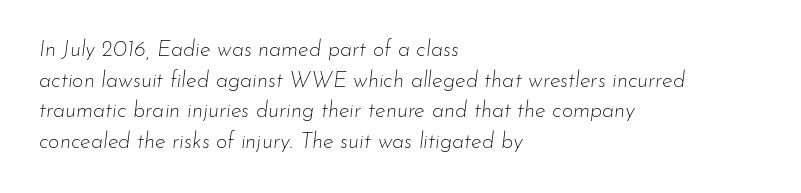
The image shows 22 px text type, italic (leaning right); set left-aligned, normal line spacing (1.39x), normal letter spacing, not underlined.
